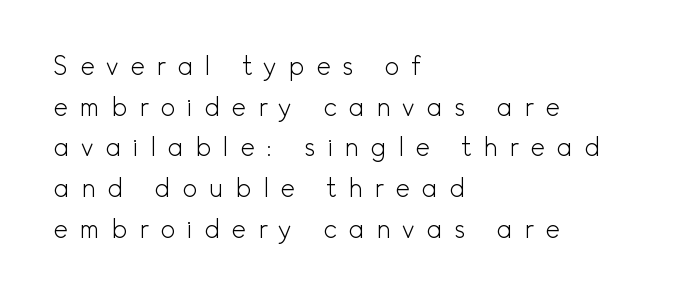
Q: Is the text bold? A: No.
Q: Is the text italic (slanted)? A: No, it is upright.
Q: Is the text underlined? A: No.
Q: How is the paragraph aligned? A: Left-aligned.
Q: Is the spacing between letters normal or unusually wide? A: Unusually wide.
Q: Is the spacing between lines tight, normal or loose? A: Normal.
